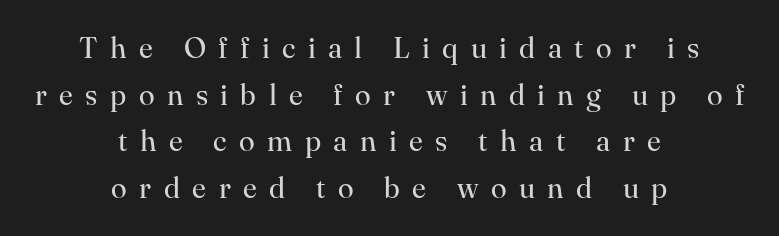
{"serif": "yes", "italic": "no", "bold": "no", "weight": "regular", "width": "normal", "stroke_contrast": "high", "x_height": "small", "monospaced": "no", "underline": "no", "align": "center", "line_spacing": "normal", "line_spacing_ratio": 1.61, "letter_spacing": "wide", "letter_spacing_em": 0.43, "glyph_px": 29}
